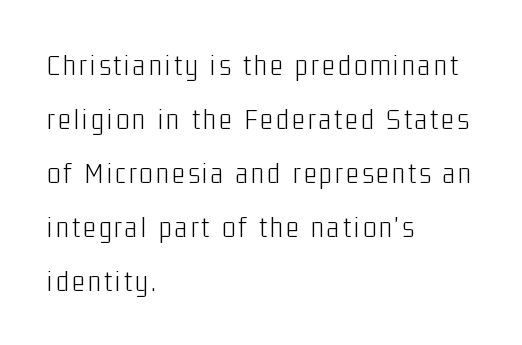
You can tell it's not italic because the verticals are truly vertical. Line starts are locked; line ends wander. The cut favours lightness, reaching ordinary text weight at its darkest. A bare baseline throughout the passage. Looks like regular typesetting: each glyph gets only the width it needs. The letters carry no serifs — their stems end cleanly without finishing strokes.
